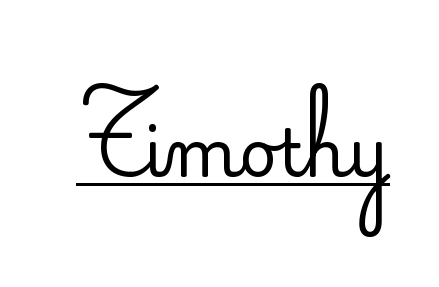
The image shows 65 px regular-weight sans-serif type, upright; set normal letter spacing, underlined; low stroke contrast and a small x-height.
